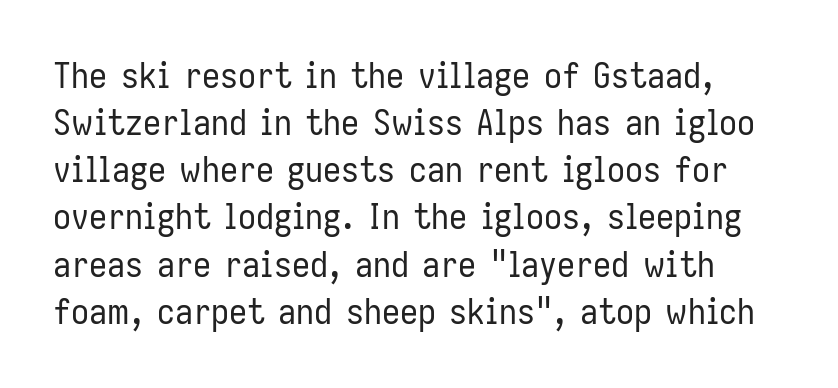
Examine the stroke ends and you'll find no serifs. The weight would be labelled regular, book, light, or lighter still. Lines of text with bare space underneath. This sample uses an upright cut, with every glyph sitting square on the baseline. Each new line begins a customary step beneath the previous one. Short note: letters normally spaced.
